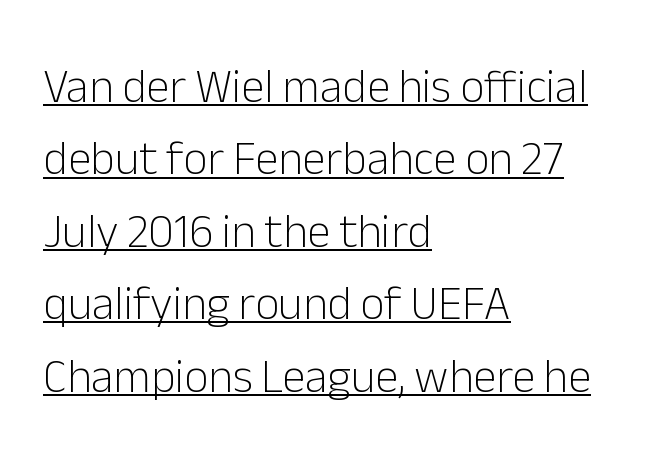
This sample carries an underscore along the baseline area. Notice how the passage keeps a crisp vertical edge on the left only. Does the type have serifs? No, each stem ends abruptly. Posture: vertical. A typesetter would call this proportional, since set widths differ per character. The face used here is rendered with its standard letterfit.
